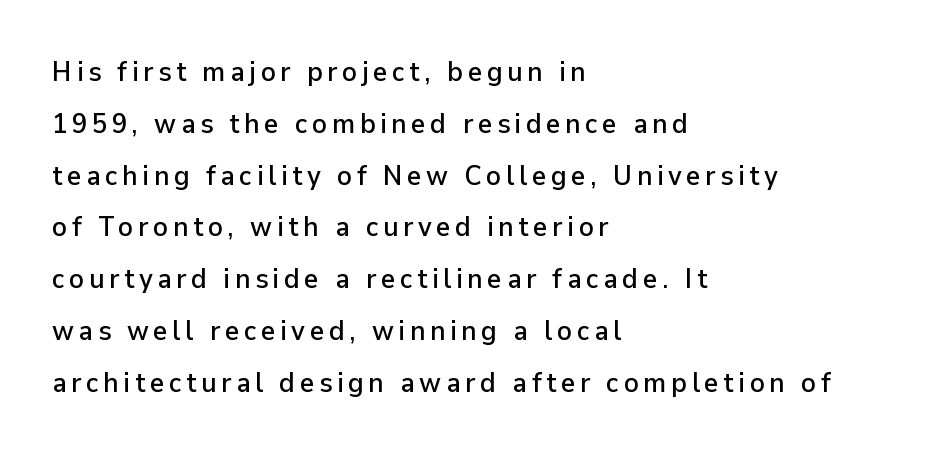
Q: Is the text italic (slanted)? A: No, it is upright.
Q: Is the typeface a serif or a sans-serif typeface? A: Sans-serif.
Q: Is the text underlined? A: No.
Q: How is the paragraph aligned? A: Left-aligned.
Q: Width (condensed, normal, or wide)? A: Normal.
Q: Stroke contrast? A: Low.
Q: x-height? A: Medium.
Q: Monospaced? A: No.
